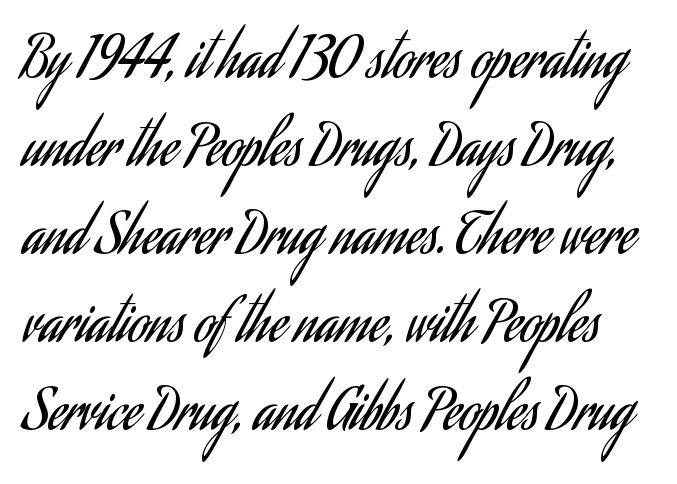
The image shows 56 px regular-weight, condensed sans-serif type; set normal line spacing (1.57x), normal letter spacing, not underlined; low stroke contrast and a small x-height.
